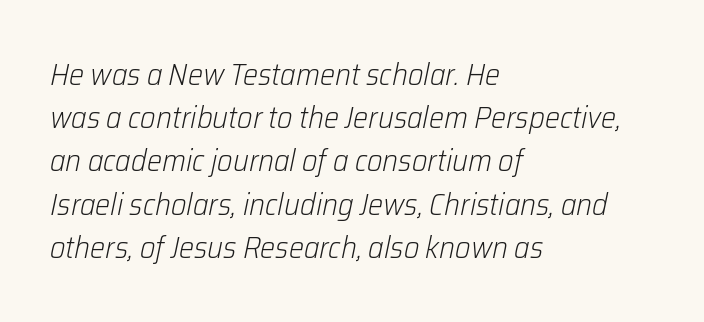
The image shows 30 px light type, italic (leaning right); set left-aligned, normal line spacing (1.44x), normal letter spacing, not underlined; low stroke contrast and a medium x-height.
